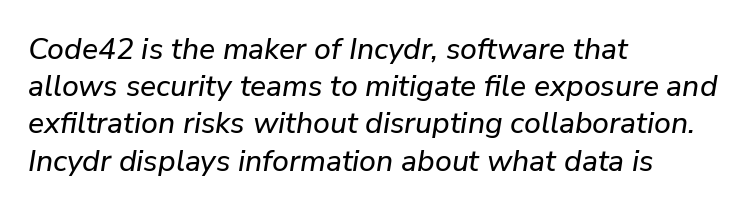
Q: Is the text italic (slanted)? A: Yes, it leans right by about 9 degrees.
Q: Is the text underlined? A: No.
Q: How is the paragraph aligned? A: Left-aligned.
Q: Is the spacing between letters normal or unusually wide? A: Normal.
Q: Width (condensed, normal, or wide)? A: Normal.
Q: Stroke contrast? A: Low.
Q: x-height? A: Medium.
Q: Monospaced? A: No.
